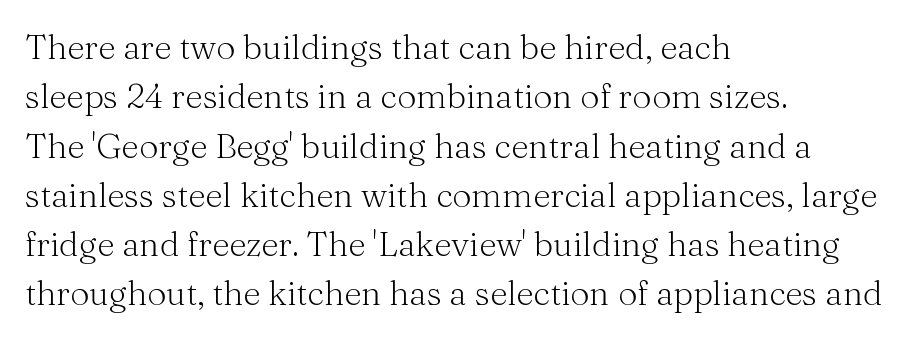
{"serif": "yes", "italic": "no", "bold": "no", "weight": "light", "width": "normal", "stroke_contrast": "medium", "x_height": "medium", "monospaced": "no", "underline": "no", "align": "left", "line_spacing": "normal", "line_spacing_ratio": 1.45, "letter_spacing": "normal", "letter_spacing_em": 0.0, "glyph_px": 34}
